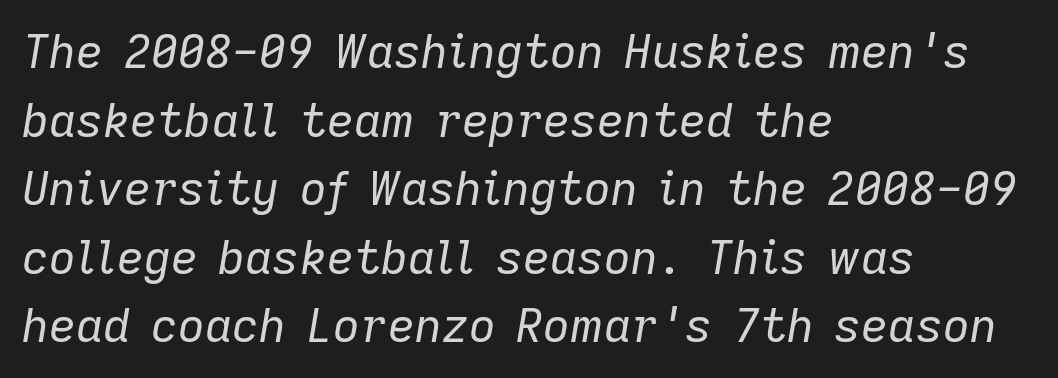
The image shows 47 px regular-weight type, italic (leaning right); set left-aligned, normal line spacing (1.46x), normal letter spacing, not underlined; low stroke contrast and a medium x-height.
